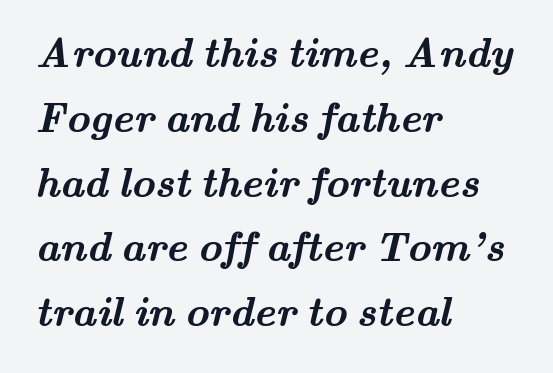
The passage is arranged the way most books set body copy — flush left. A serif font was chosen for this passage. The passage shown is typed in a proportional face where columns would drift. Words appear dense and cohesive because spacing is normal. Leading: standard.
